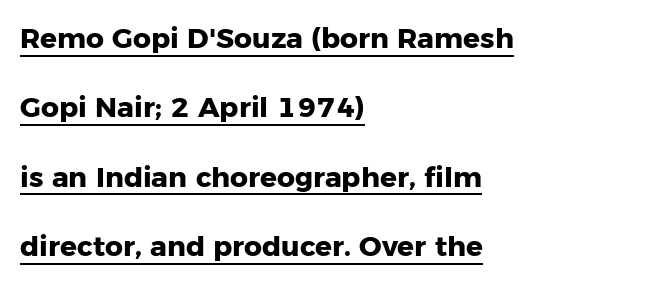
{"serif": "no", "italic": "no", "bold": "yes", "weight": "heavy", "width": "normal", "stroke_contrast": "low", "x_height": "medium", "monospaced": "no", "underline": "yes", "align": "left", "line_spacing": "loose", "line_spacing_ratio": 2.48, "letter_spacing": "normal", "letter_spacing_em": 0.0, "glyph_px": 28}
